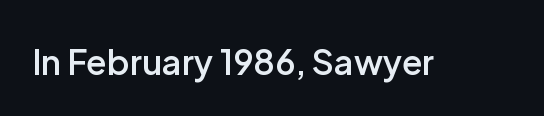
The image shows 34 px semibold sans-serif type, upright; set normal letter spacing, not underlined; low stroke contrast and a medium x-height.
